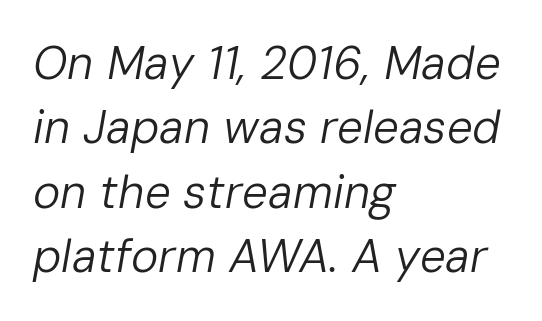
The text carries the slant typical of an italic or oblique font. The letterforms sit shoulder to shoulder at normal distance. Is there much room between lines? A standard amount, neither cramped nor airy. The cut favours lightness, reaching ordinary text weight at its darkest. This rendering uses left alignment, leaving the right contour irregular.
